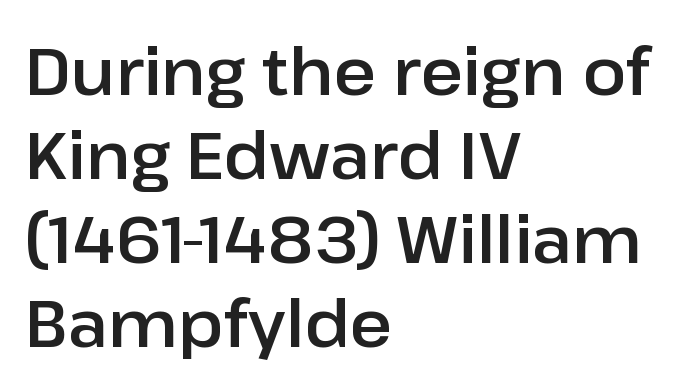
{"serif": "no", "italic": "no", "width": "normal", "stroke_contrast": "low", "x_height": "medium", "monospaced": "no", "underline": "no", "align": "left", "line_spacing": "normal", "line_spacing_ratio": 1.29, "letter_spacing": "normal", "letter_spacing_em": 0.0, "glyph_px": 65}
